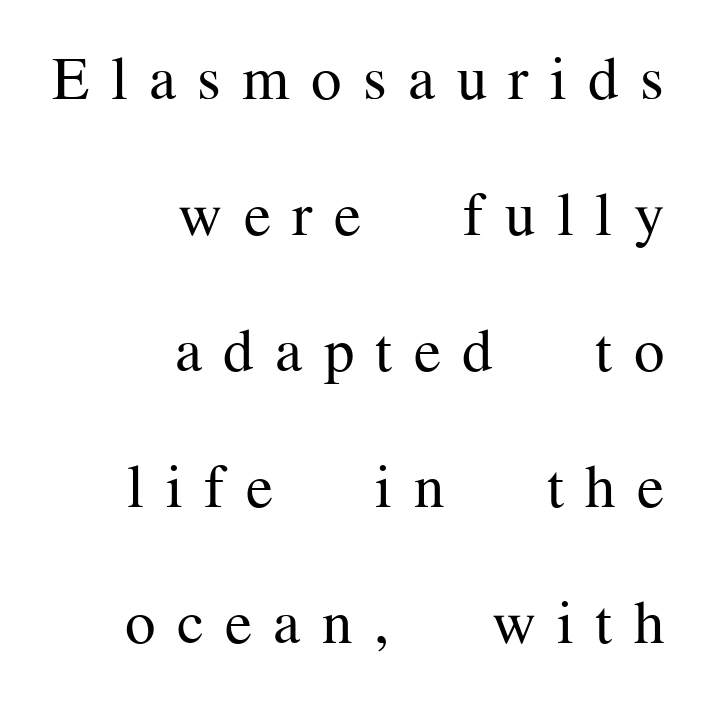
The image shows 61 px regular-weight serif type, upright; set right-aligned, loose line spacing (2.23x), unusually wide letter spacing (+0.35 em), not underlined; medium stroke contrast and a medium x-height.
